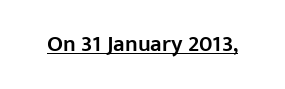
The image shows 23 px text type, upright; set normal letter spacing, underlined.
